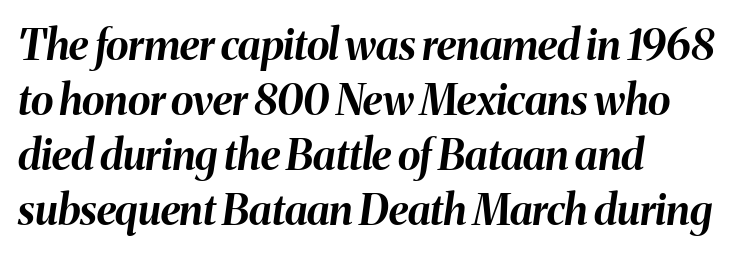
Think of a printed novel: that variable character pitch is what you see here. Each glyph is drawn with heavy, bold strokes. An italicized treatment has been applied to the whole sample. You could call the tracking neutral — neither tight nor loose. Visually the block forms a straight wall on the left and a jagged coastline on the right. Rule under the text: the space is simply empty.
